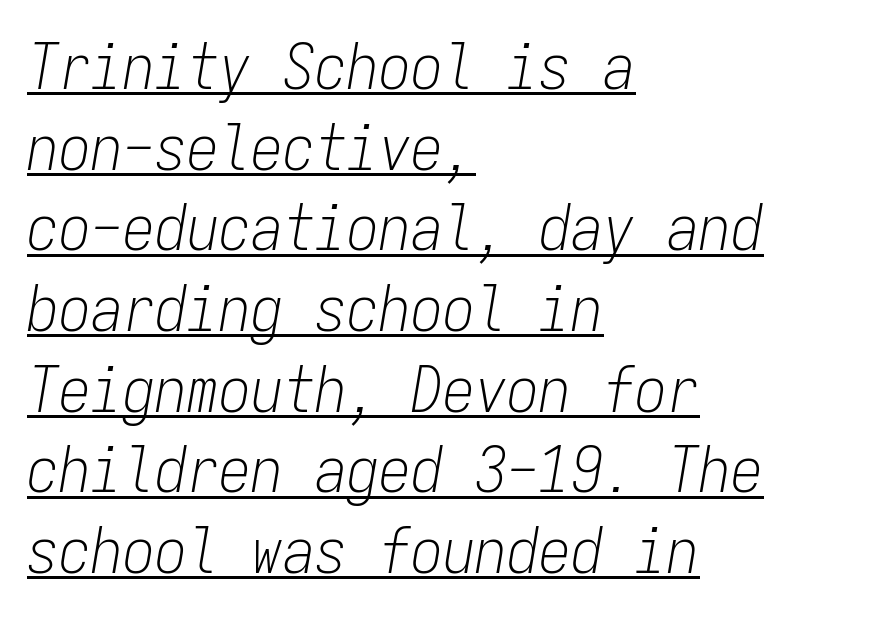
Q: Is the text bold? A: No.
Q: Is the text italic (slanted)? A: Yes, it leans right by about 9 degrees.
Q: Is the text underlined? A: Yes.
Q: How is the paragraph aligned? A: Left-aligned.
Q: Is the spacing between letters normal or unusually wide? A: Normal.
Q: Is the spacing between lines tight, normal or loose? A: Normal.
Q: Width (condensed, normal, or wide)? A: Condensed.
Q: Stroke contrast? A: Low.
Q: x-height? A: Medium.
Q: Monospaced? A: Yes.
